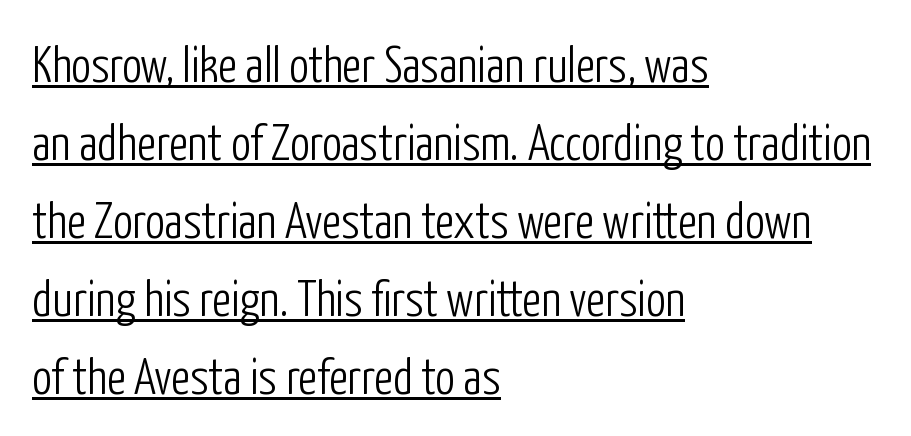
Q: Is the text bold? A: No.
Q: Is the text italic (slanted)? A: No, it is upright.
Q: Is the typeface a serif or a sans-serif typeface? A: Sans-serif.
Q: Is the text underlined? A: Yes.
Q: How is the paragraph aligned? A: Left-aligned.
Q: Is the spacing between letters normal or unusually wide? A: Normal.
Q: Is the spacing between lines tight, normal or loose? A: Normal.
Q: Width (condensed, normal, or wide)? A: Condensed.
Q: Stroke contrast? A: Low.
Q: x-height? A: Medium.
Q: Monospaced? A: No.
